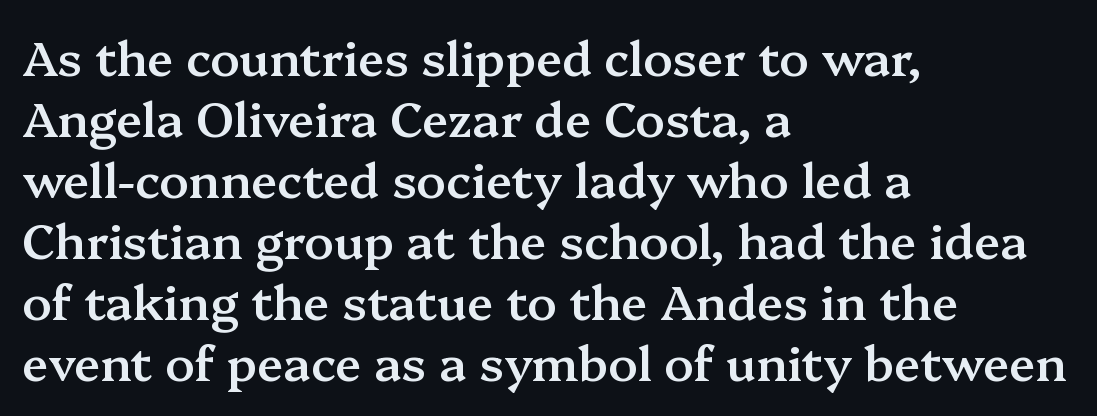
The image shows 48 px semibold serif type, upright; set left-aligned, normal line spacing (1.27x), normal letter spacing, not underlined; medium stroke contrast and a medium x-height.
